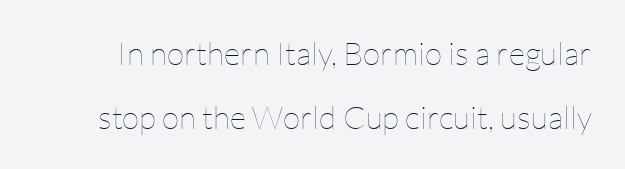
{"italic": "no", "bold": "no", "weight": "thin", "width": "normal", "stroke_contrast": "low", "x_height": "medium", "monospaced": "no", "underline": "no", "line_spacing": "loose", "line_spacing_ratio": 1.99, "letter_spacing": "normal", "letter_spacing_em": 0.0, "glyph_px": 32}
